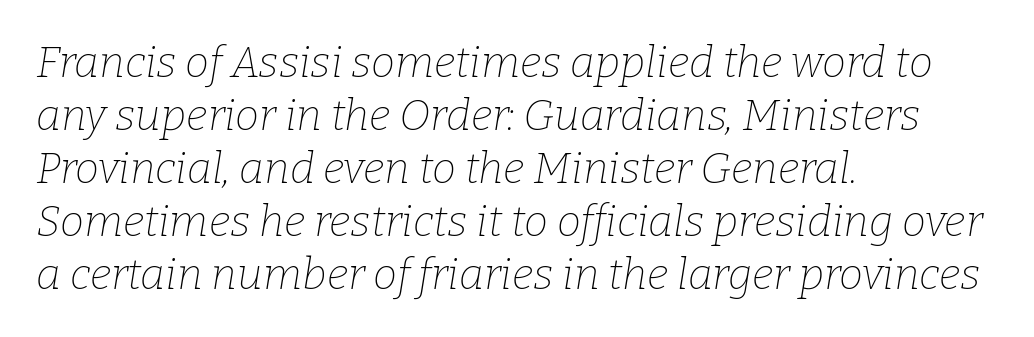
{"serif": "yes", "italic": "yes", "lean": "right", "slant_degrees": 9, "bold": "no", "weight": "thin", "width": "normal", "stroke_contrast": "low", "x_height": "medium", "monospaced": "no", "underline": "no", "align": "left", "line_spacing_ratio": 1.23, "letter_spacing": "normal", "letter_spacing_em": 0.0, "glyph_px": 43}
